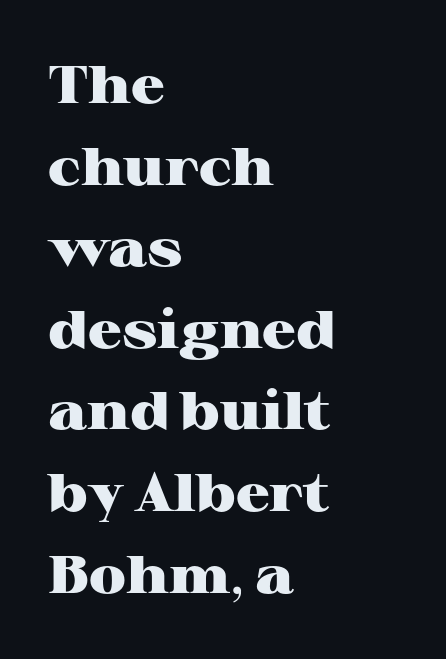
The image shows 53 px heavy, wide serif type, upright; set left-aligned, normal line spacing (1.54x), normal letter spacing, not underlined; high stroke contrast and a medium x-height.
